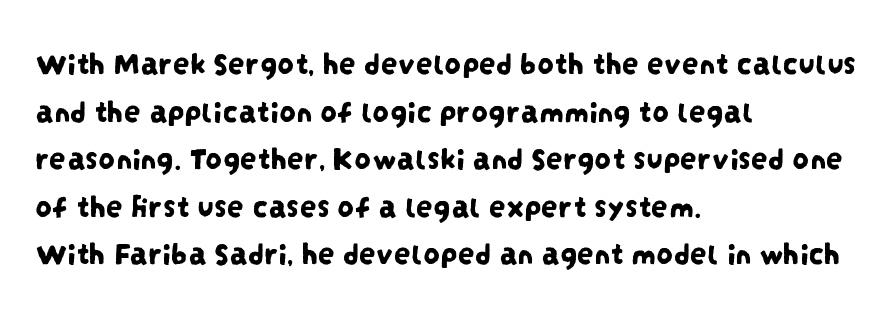
The image shows 33 px condensed sans-serif type; set left-aligned, normal line spacing (1.44x), normal letter spacing, not underlined; low stroke contrast and a large x-height.
